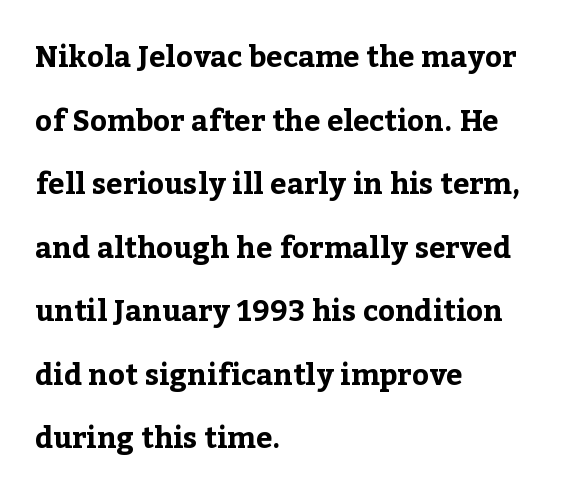
Posture: straight, roman, zero tilt. The characters display serif detailing at their extremities. Honestly, the rows look like they've been pulled way apart. These lines keep a tight, regular rhythm from letter to letter. Decoration check: the copy has no underline. Every row of glyphs begins at an identical x-position on the left.
